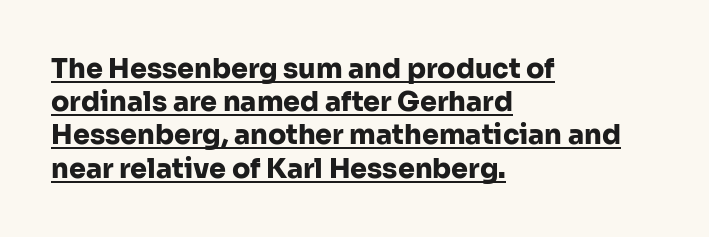
The image shows 27 px bold type, upright; set left-aligned, line spacing 1.23x, normal letter spacing, underlined.
